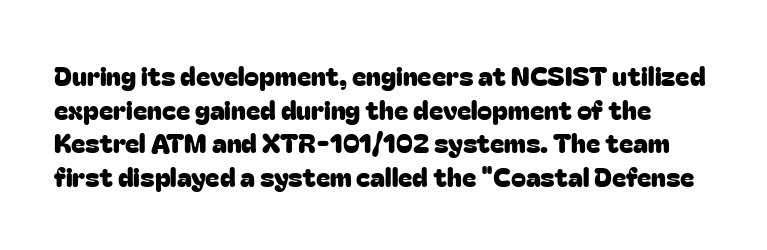
Default kerning and tracking; the words read as compact shapes. Underlining? Definitely not there. The line-height multiplier appears to be the usual default. This is roman type, the default non-slanted kind.
